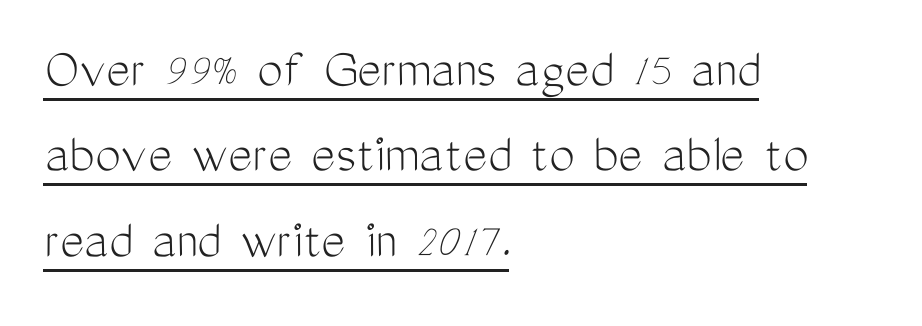
{"serif": "no", "italic": "no", "bold": "no", "weight": "light", "width": "condensed", "stroke_contrast": "medium", "x_height": "medium", "monospaced": "no", "underline": "yes", "align": "left", "line_spacing": "normal", "line_spacing_ratio": 1.5, "letter_spacing": "normal", "letter_spacing_em": 0.0, "glyph_px": 57}
